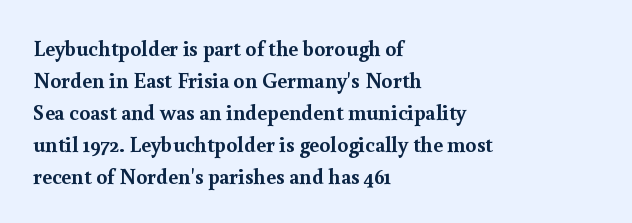
Students, observe: this is what conventionally led text looks like. Ascenders rise straight up at ninety degrees. Pretty heavy lettering here — definitely bold. The words here are not underlined.
